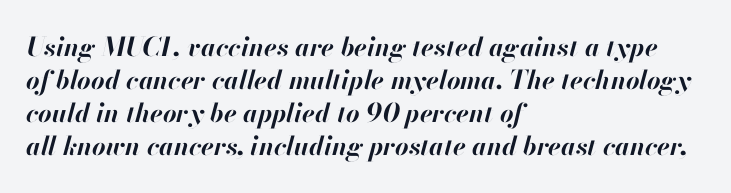
The image shows 26 px bold type, italic (leaning right); set left-aligned, normal line spacing (1.27x), normal letter spacing, not underlined.
